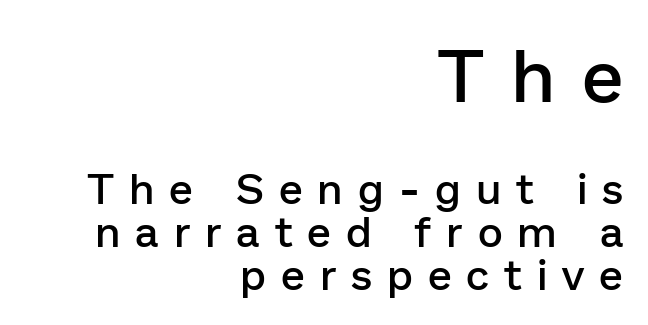
{"serif": "no", "italic": "no", "bold": "semi", "weight": "semibold", "width": "normal", "stroke_contrast": "low", "x_height": "medium", "monospaced": "no", "underline": "no", "align": "right", "line_spacing": "tight", "line_spacing_ratio": 1.0, "letter_spacing": "wide", "letter_spacing_em": 0.35, "larger_block": "first", "size_ratio": 1.74, "glyph_px": 75}
